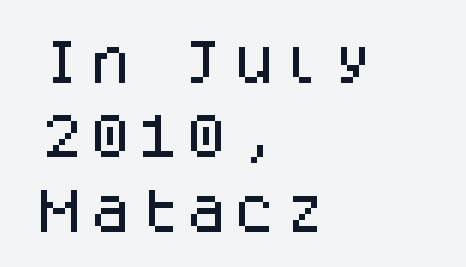
{"serif": "no", "italic": "no", "width": "normal", "stroke_contrast": "low", "x_height": "large", "monospaced": "yes", "underline": "no", "align": "left", "line_spacing": "normal", "line_spacing_ratio": 1.55, "letter_spacing": "normal", "letter_spacing_em": 0.0, "glyph_px": 48}
